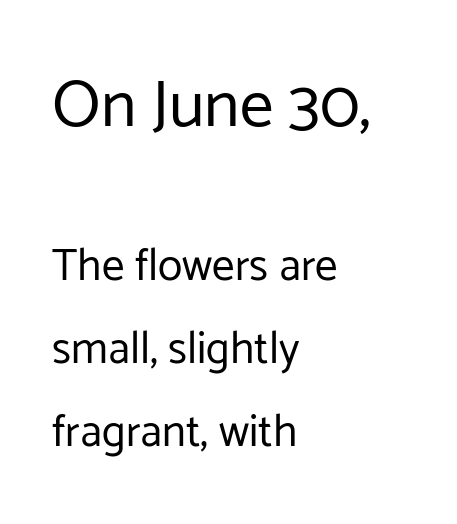
Q: Is the text bold? A: No.
Q: Is the text italic (slanted)? A: No, it is upright.
Q: Is the typeface a serif or a sans-serif typeface? A: Sans-serif.
Q: Is the text underlined? A: No.
Q: How is the paragraph aligned? A: Left-aligned.
Q: Is the spacing between letters normal or unusually wide? A: Normal.
Q: Which block of text is set in a larger size, the first (top) or the second (bottom)? A: The first (top) one.
Q: Width (condensed, normal, or wide)? A: Normal.
Q: Stroke contrast? A: Low.
Q: x-height? A: Medium.
Q: Monospaced? A: No.
